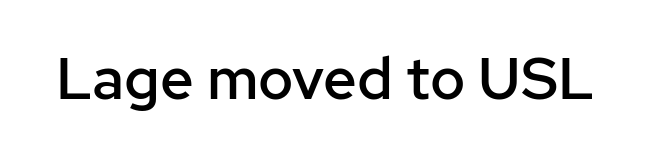
Q: Is the text bold? A: Semi-bold.
Q: Is the text italic (slanted)? A: No, it is upright.
Q: Is the typeface a serif or a sans-serif typeface? A: Sans-serif.
Q: Is the text underlined? A: No.
Q: Is the spacing between letters normal or unusually wide? A: Normal.
Q: Width (condensed, normal, or wide)? A: Normal.
Q: Stroke contrast? A: Low.
Q: x-height? A: Medium.
Q: Monospaced? A: No.
